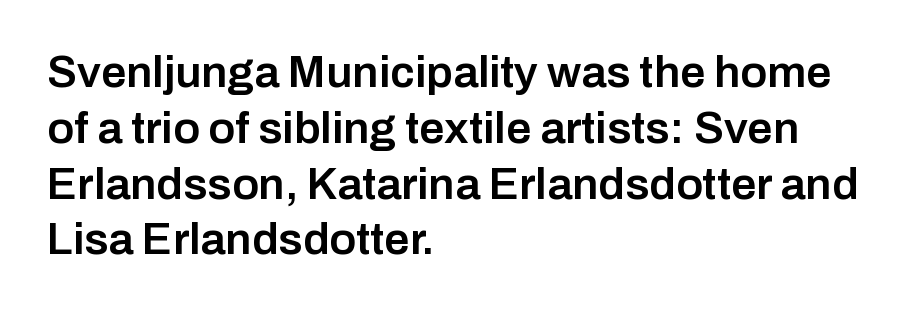
Typesetter's note: demi weight, one step under bold. The compositor pushed each line to the left boundary. The string is rendered with underlining switched off. What stands out about the letter spacing? Nothing — it is the standard amount. Is this a sans? Yes — the strokes have no serifs. The face used here is proportionally spaced, like ordinary book or web type.
